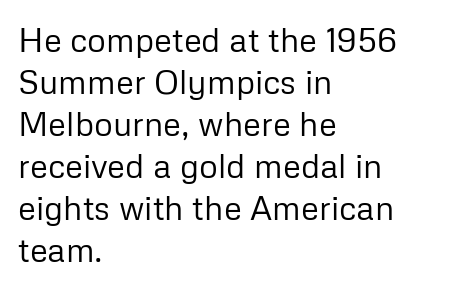
Is the letter spacing exaggerated? No — it looks like the ordinary default. A clean baseline with only descenders dipping below it. The face used here is a sans, in the tradition of grotesques and geometrics. Caption: face not bold, strokes unweighted. This sample is left-justified, so line endings fall wherever the words run out. Notice how descenders clear the ascenders below comfortably — that's standard leading.
